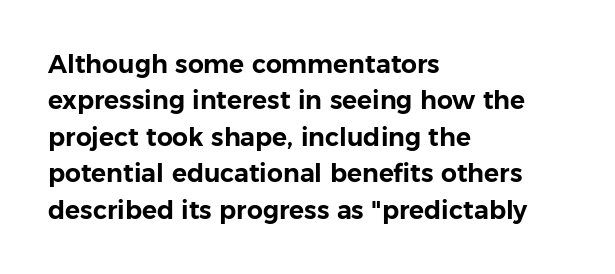
Q: Is the text italic (slanted)? A: No, it is upright.
Q: Is the text underlined? A: No.
Q: How is the paragraph aligned? A: Left-aligned.
Q: Is the spacing between letters normal or unusually wide? A: Normal.
Q: Is the spacing between lines tight, normal or loose? A: Normal.
